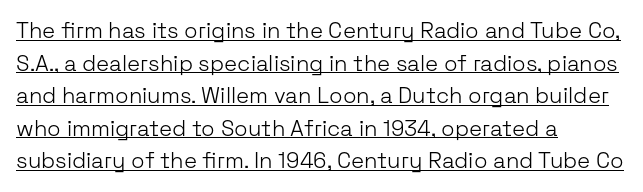
{"italic": "no", "bold": "no", "underline": "yes", "align": "left", "line_spacing": "normal", "line_spacing_ratio": 1.48, "letter_spacing": "normal", "letter_spacing_em": 0.0, "glyph_px": 22}
